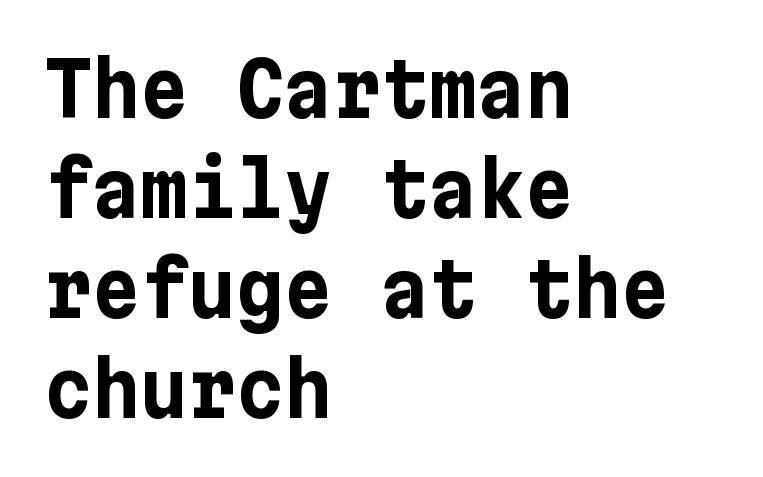
{"serif": "no", "italic": "no", "bold": "yes", "weight": "bold", "width": "normal", "stroke_contrast": "low", "x_height": "medium", "underline": "no", "align": "left", "line_spacing": "normal", "line_spacing_ratio": 1.35, "letter_spacing": "normal", "letter_spacing_em": 0.0, "glyph_px": 74}
